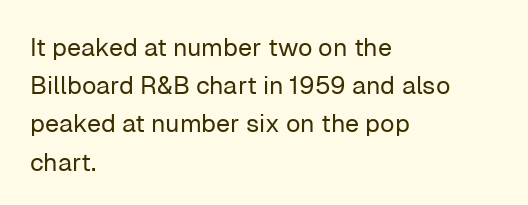
{"italic": "no", "bold": "no", "underline": "no", "align": "left", "line_spacing": "normal", "line_spacing_ratio": 1.53, "letter_spacing": "normal", "letter_spacing_em": 0.0, "glyph_px": 25}
